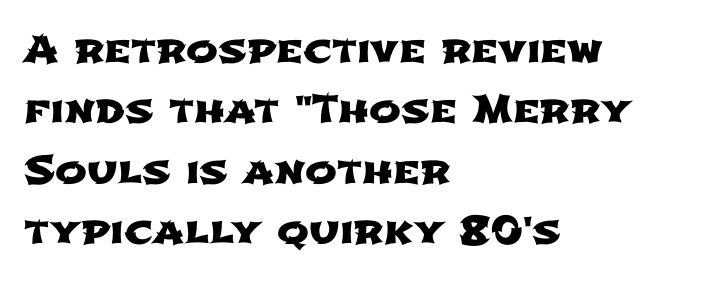
Q: Is the typeface a serif or a sans-serif typeface? A: Sans-serif.
Q: Is the text underlined? A: No.
Q: How is the paragraph aligned? A: Left-aligned.
Q: Is the spacing between letters normal or unusually wide? A: Normal.
Q: Is the spacing between lines tight, normal or loose? A: Normal.
Q: Width (condensed, normal, or wide)? A: Wide.
Q: Stroke contrast? A: Low.
Q: x-height? A: Medium.
Q: Monospaced? A: No.
